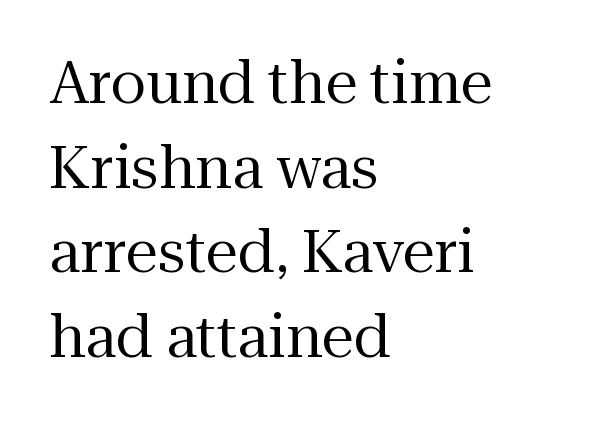
A normal amount of white space separates one row of letters from the next. Tall strokes in this sample are plumb rather than angled. Caption: standard tracking, unaltered. The weight tops out at a normal text grade. Rule under the text: the space is simply empty. Note the varied advance widths — an 'i' is clearly narrower than an 'm'.
